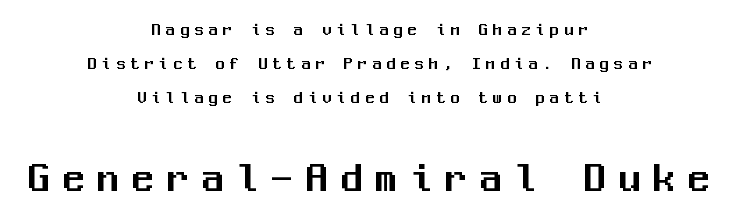
{"serif": "no", "italic": "no", "width": "normal", "stroke_contrast": "medium", "x_height": "medium", "monospaced": "yes", "underline": "no", "align": "center", "line_spacing_ratio": 1.88, "letter_spacing": "wide", "letter_spacing_em": 0.29, "larger_block": "second", "size_ratio": 2.44, "glyph_px": 44}
